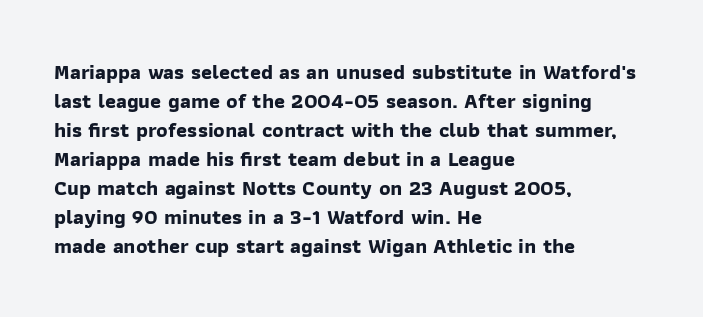
Q: Is the text bold? A: Yes.
Q: Is the text underlined? A: No.
Q: How is the paragraph aligned? A: Left-aligned.
Q: Is the spacing between letters normal or unusually wide? A: Normal.
Q: Is the spacing between lines tight, normal or loose? A: Normal.
